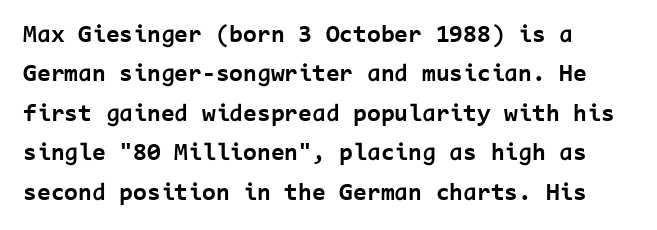
Q: Is the text bold? A: Yes.
Q: Is the text italic (slanted)? A: No, it is upright.
Q: Is the text underlined? A: No.
Q: Is the spacing between letters normal or unusually wide? A: Normal.
Q: Is the spacing between lines tight, normal or loose? A: Normal.
